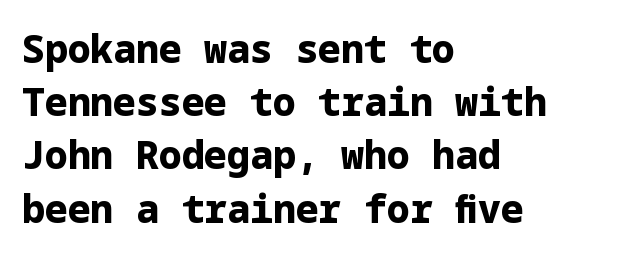
Q: Is the text bold? A: Yes.
Q: Is the text italic (slanted)? A: No, it is upright.
Q: Is the typeface a serif or a sans-serif typeface? A: Sans-serif.
Q: Is the text underlined? A: No.
Q: How is the paragraph aligned? A: Left-aligned.
Q: Is the spacing between letters normal or unusually wide? A: Normal.
Q: Is the spacing between lines tight, normal or loose? A: Normal.
Q: Width (condensed, normal, or wide)? A: Normal.
Q: Stroke contrast? A: Low.
Q: x-height? A: Medium.
